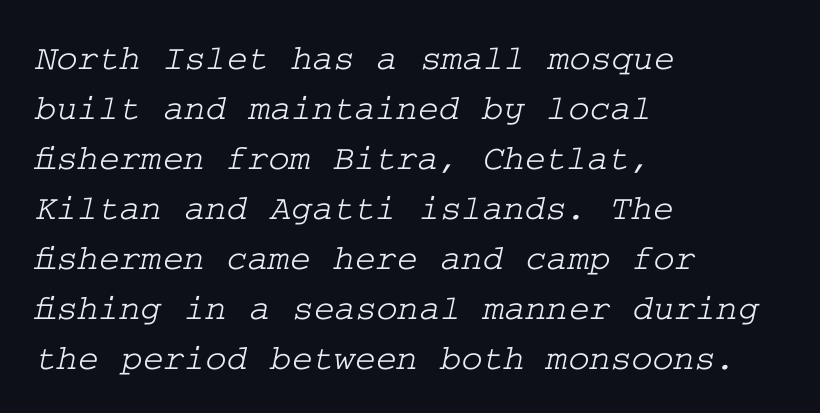
Q: Is the typeface a serif or a sans-serif typeface? A: Serif.
Q: Is the text underlined? A: No.
Q: How is the paragraph aligned? A: Left-aligned.
Q: Is the spacing between letters normal or unusually wide? A: Normal.
Q: Is the spacing between lines tight, normal or loose? A: Normal.
Q: Width (condensed, normal, or wide)? A: Wide.
Q: Stroke contrast? A: Low.
Q: x-height? A: Medium.
